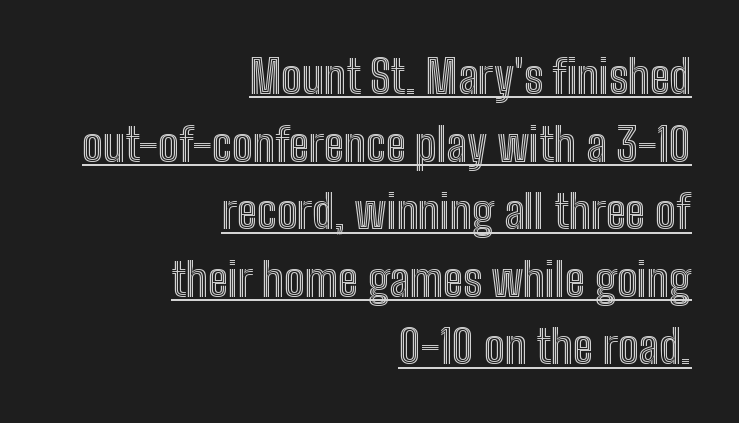
{"italic": "no", "width": "condensed", "x_height": "medium", "monospaced": "no", "underline": "yes", "align": "right", "line_spacing": "normal", "line_spacing_ratio": 1.47, "letter_spacing": "normal", "letter_spacing_em": 0.0, "glyph_px": 46}
